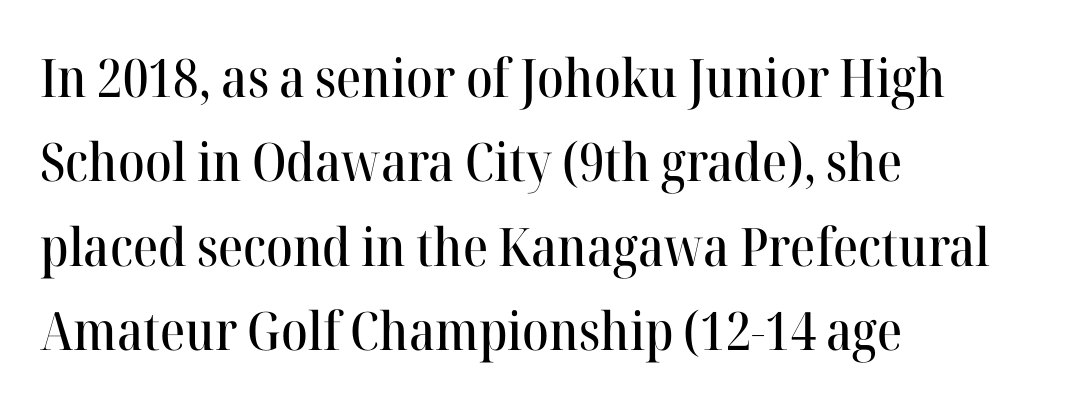
Q: Is the text italic (slanted)? A: No, it is upright.
Q: Is the typeface a serif or a sans-serif typeface? A: Serif.
Q: Is the text underlined? A: No.
Q: How is the paragraph aligned? A: Left-aligned.
Q: Is the spacing between letters normal or unusually wide? A: Normal.
Q: Is the spacing between lines tight, normal or loose? A: Normal.
Q: Width (condensed, normal, or wide)? A: Normal.
Q: Stroke contrast? A: High.
Q: x-height? A: Medium.
Q: Monospaced? A: No.
